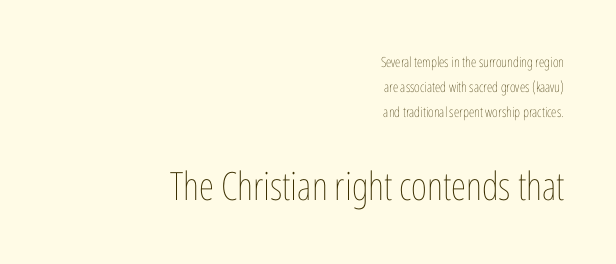
Q: Is the text bold? A: No.
Q: Is the text italic (slanted)? A: No, it is upright.
Q: Is the text underlined? A: No.
Q: How is the paragraph aligned? A: Right-aligned.
Q: Is the spacing between letters normal or unusually wide? A: Normal.
Q: Which block of text is set in a larger size, the first (top) or the second (bottom)? A: The second (bottom) one.
Q: Width (condensed, normal, or wide)? A: Condensed.
Q: Stroke contrast? A: Low.
Q: x-height? A: Medium.
Q: Monospaced? A: No.
